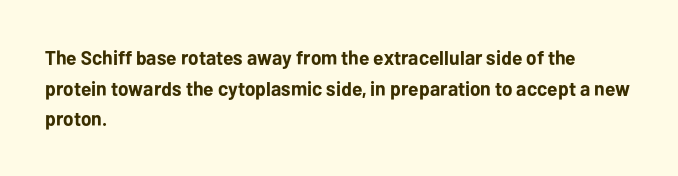
Q: Is the text bold? A: Yes.
Q: Is the text italic (slanted)? A: No, it is upright.
Q: Is the text underlined? A: No.
Q: How is the paragraph aligned? A: Left-aligned.
Q: Is the spacing between letters normal or unusually wide? A: Normal.
Q: Is the spacing between lines tight, normal or loose? A: Normal.
